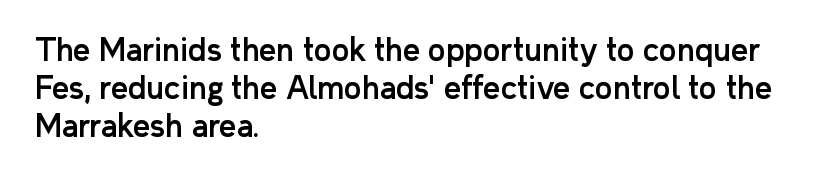
Is the letter spacing exaggerated? No — it looks like the ordinary default. The text block is weighted toward the left margin, trailing off unevenly rightward. Check where the strokes stop: nothing finishes them off — pure sans. If you drew a line through each stem, it would be perfectly vertical. Here the designer chose a conventional face with non-uniform glyph widths. Descenders are the only things crossing below the line.
